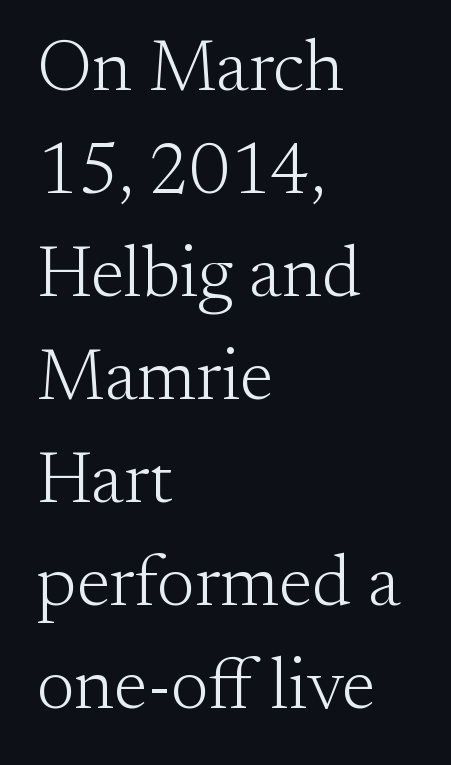
Q: Is the text bold? A: No.
Q: Is the text italic (slanted)? A: No, it is upright.
Q: Is the typeface a serif or a sans-serif typeface? A: Serif.
Q: Is the text underlined? A: No.
Q: How is the paragraph aligned? A: Left-aligned.
Q: Is the spacing between letters normal or unusually wide? A: Normal.
Q: Is the spacing between lines tight, normal or loose? A: Normal.
Q: Width (condensed, normal, or wide)? A: Normal.
Q: Stroke contrast? A: Medium.
Q: x-height? A: Small.
Q: Monospaced? A: No.
